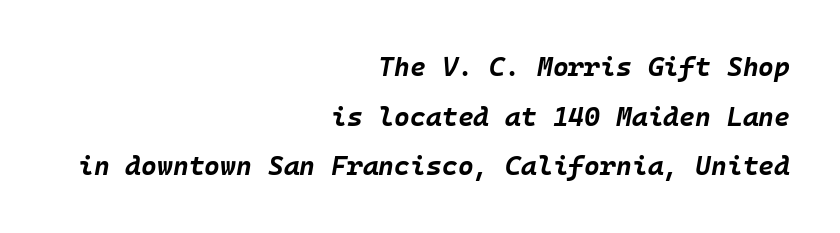
Line endings align vertically; line beginnings do not. Glyph-to-glyph distance matches everyday printed text. Thick stems and heavy bowls — unmistakably bold. There's an unmistakable incline to the writing here.
